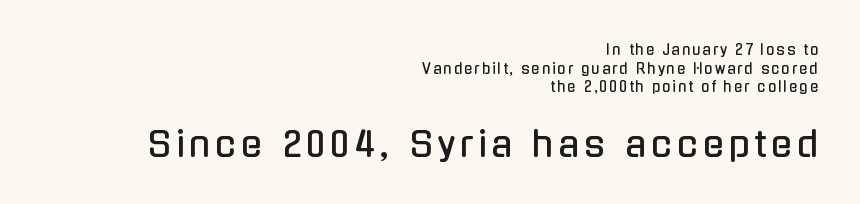
The image shows 35 px condensed sans-serif type, upright; set right-aligned, normal line spacing (1.33x), not underlined; the second (bottom) block is 2.5x larger; low stroke contrast and a medium x-height.
